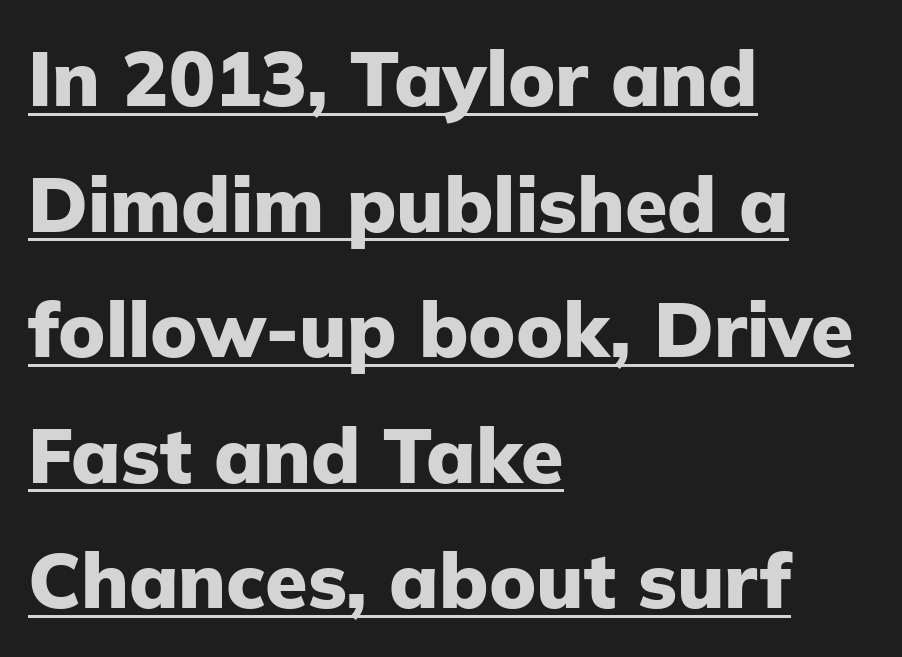
{"serif": "no", "italic": "no", "bold": "yes", "weight": "heavy", "width": "normal", "stroke_contrast": "low", "x_height": "medium", "monospaced": "no", "underline": "yes", "align": "left", "line_spacing": "normal", "line_spacing_ratio": 1.63, "letter_spacing": "normal", "letter_spacing_em": 0.0, "glyph_px": 77}
